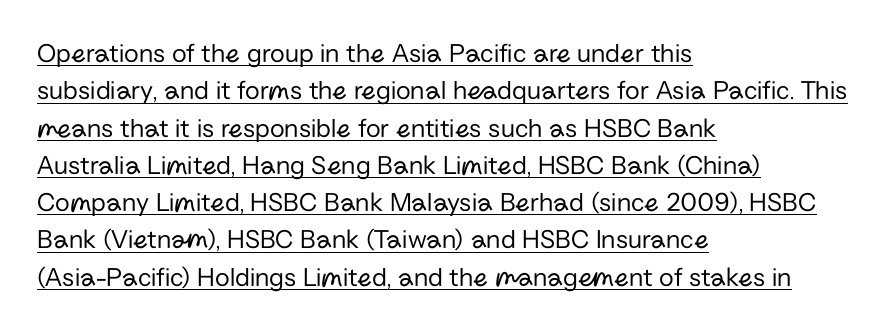
{"italic": "no", "bold": "no", "underline": "yes", "align": "left", "line_spacing": "normal", "line_spacing_ratio": 1.38, "letter_spacing": "normal", "letter_spacing_em": 0.0, "glyph_px": 27}
